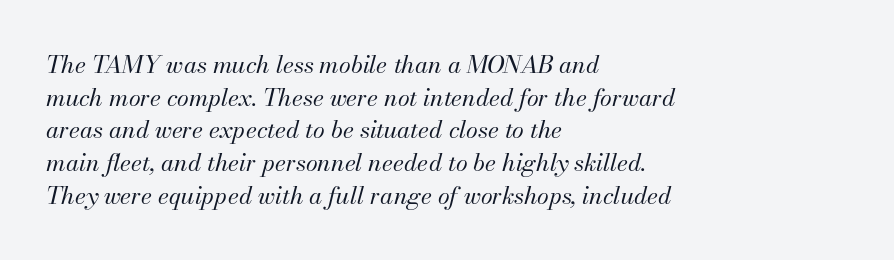
The image shows 24 px text type, italic (leaning right); set left-aligned, normal line spacing (1.36x), normal letter spacing, not underlined.
